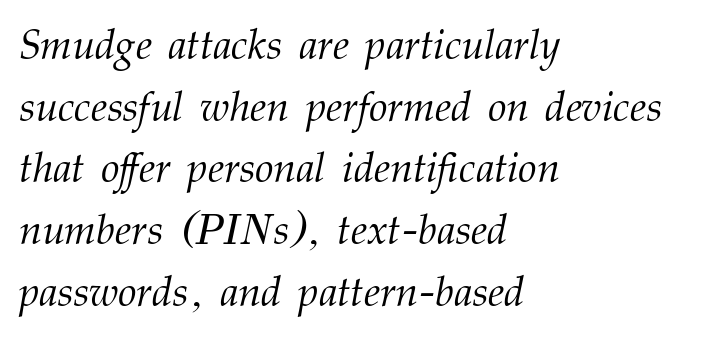
Q: Is the text bold? A: No.
Q: Is the text italic (slanted)? A: Yes, it leans right by about 12 degrees.
Q: Is the typeface a serif or a sans-serif typeface? A: Serif.
Q: Is the text underlined? A: No.
Q: How is the paragraph aligned? A: Left-aligned.
Q: Is the spacing between letters normal or unusually wide? A: Normal.
Q: Is the spacing between lines tight, normal or loose? A: Normal.
Q: Width (condensed, normal, or wide)? A: Normal.
Q: Stroke contrast? A: Medium.
Q: x-height? A: Medium.
Q: Monospaced? A: No.
